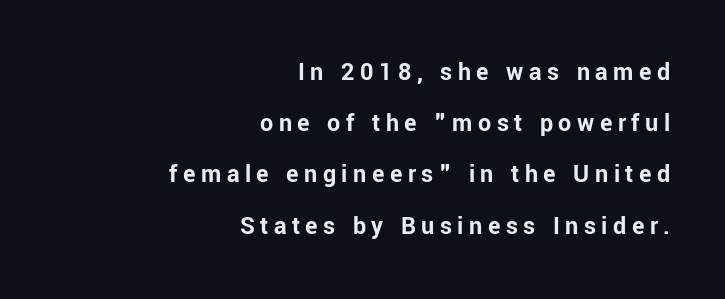
Q: Is the text bold? A: Yes.
Q: Is the text italic (slanted)? A: No, it is upright.
Q: Is the text underlined? A: No.
Q: How is the paragraph aligned? A: Right-aligned.
Q: Is the spacing between letters normal or unusually wide? A: Unusually wide.
Q: Is the spacing between lines tight, normal or loose? A: Loose.
